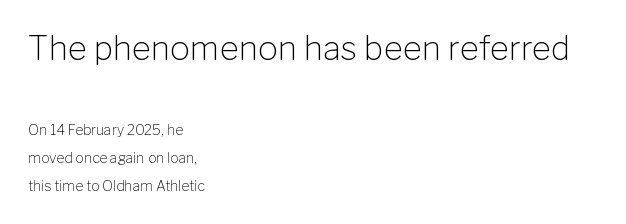
Q: Is the text bold? A: No.
Q: Is the text italic (slanted)? A: No, it is upright.
Q: Is the typeface a serif or a sans-serif typeface? A: Sans-serif.
Q: Is the text underlined? A: No.
Q: How is the paragraph aligned? A: Left-aligned.
Q: Is the spacing between letters normal or unusually wide? A: Normal.
Q: Is the spacing between lines tight, normal or loose? A: Loose.
Q: Which block of text is set in a larger size, the first (top) or the second (bottom)? A: The first (top) one.
Q: Width (condensed, normal, or wide)? A: Normal.
Q: Stroke contrast? A: Low.
Q: x-height? A: Medium.
Q: Monospaced? A: No.
